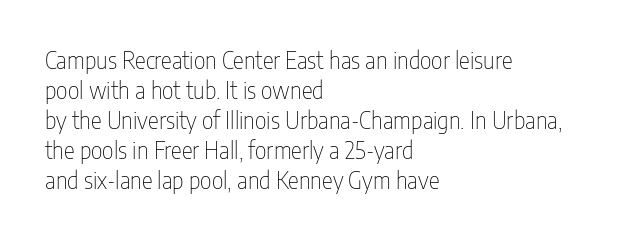
The lines are quadded left. The font sits on the lighter half of the weight spectrum, regular included. Tracking here is standard; glyphs follow each other at the usual distance. Italic? Not at all — the glyphs are vertical. Rule under the text: the space is simply empty.
